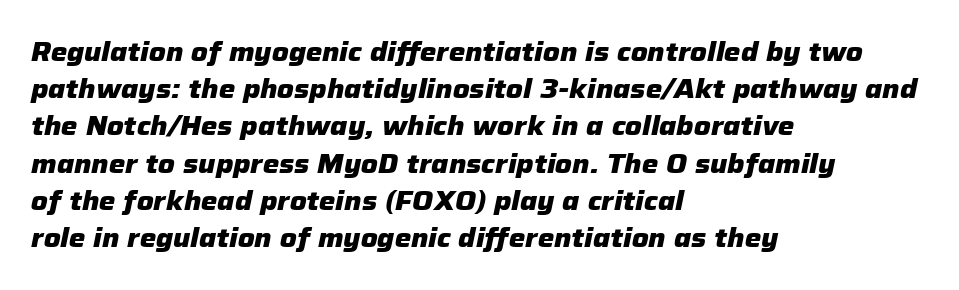
{"italic": "yes", "lean": "right", "slant_degrees": 12, "bold": "yes", "underline": "no", "align": "left", "line_spacing": "normal", "line_spacing_ratio": 1.43, "letter_spacing": "normal", "letter_spacing_em": 0.0, "glyph_px": 26}
